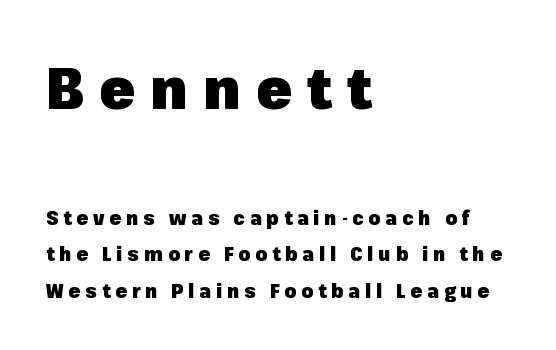
The image shows 58 px heavy sans-serif type, upright; set left-aligned, loose line spacing (1.92x), unusually wide letter spacing (+0.26 em), not underlined; the first (top) block is 3.05x larger; low stroke contrast and a medium x-height.
